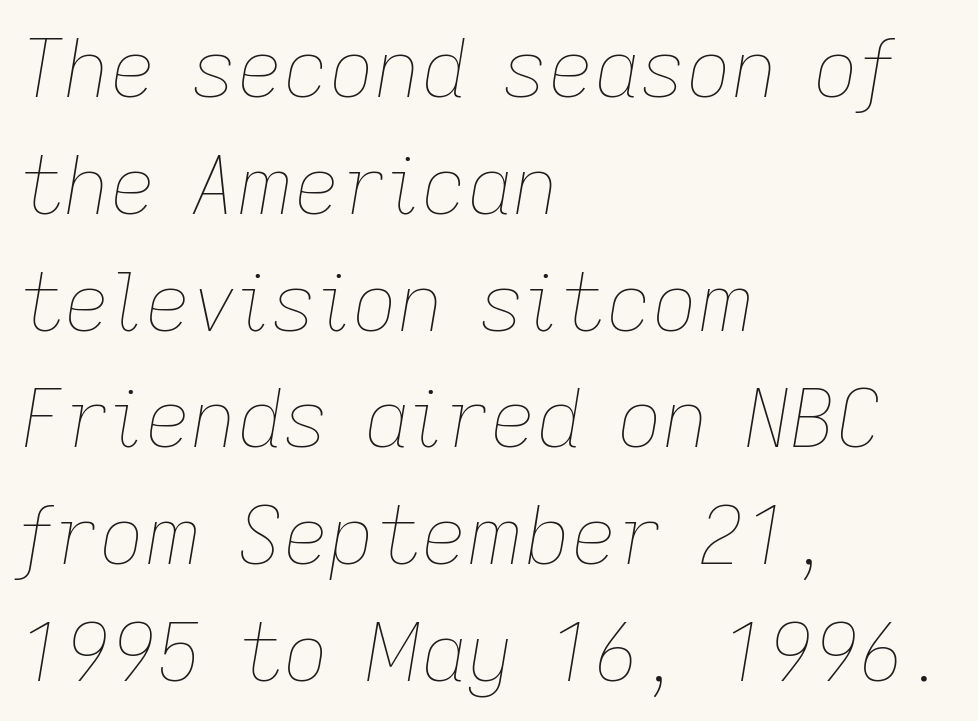
{"italic": "yes", "lean": "right", "slant_degrees": 9, "bold": "no", "weight": "thin", "width": "normal", "stroke_contrast": "low", "x_height": "medium", "monospaced": "no", "underline": "no", "align": "left", "line_spacing": "normal", "line_spacing_ratio": 1.46, "letter_spacing": "normal", "letter_spacing_em": 0.0, "glyph_px": 80}
